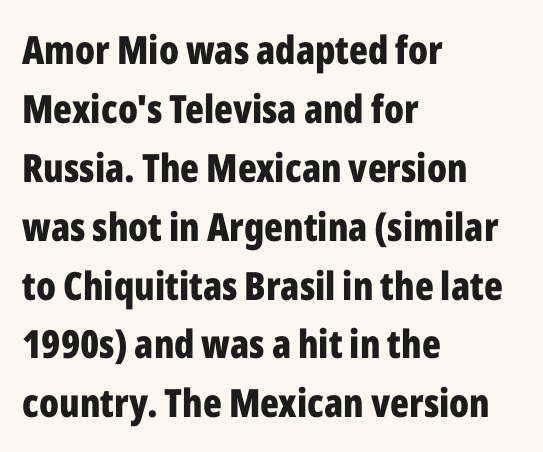
{"serif": "no", "italic": "no", "bold": "yes", "weight": "bold", "width": "condensed", "stroke_contrast": "low", "x_height": "medium", "monospaced": "no", "underline": "no", "align": "left", "line_spacing": "normal", "line_spacing_ratio": 1.51, "letter_spacing": "normal", "letter_spacing_em": 0.0, "glyph_px": 39}
